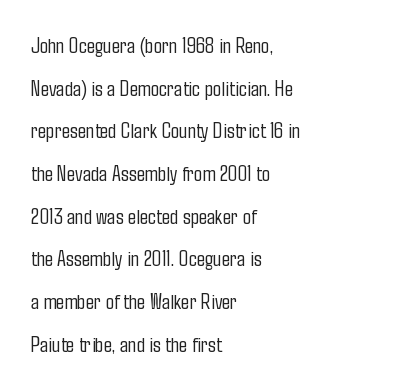
Whoever set this chose breathing room over compactness in the vertical rhythm. Descenders hang freely into open space. The font sits on the lighter half of the weight spectrum, regular included. The specimen reads as upright at a glance.
